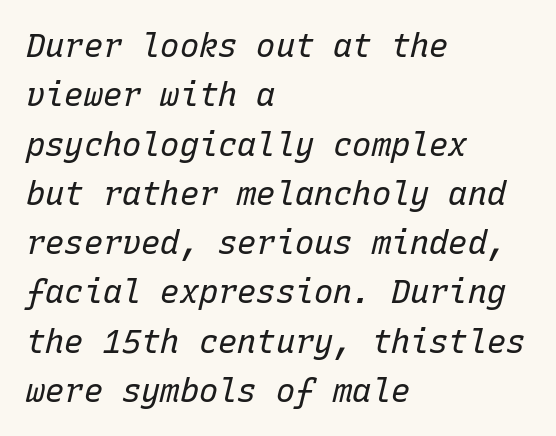
Q: Is the text bold? A: No.
Q: Is the text italic (slanted)? A: Yes, it leans right by about 15 degrees.
Q: Is the text underlined? A: No.
Q: How is the paragraph aligned? A: Left-aligned.
Q: Is the spacing between letters normal or unusually wide? A: Normal.
Q: Is the spacing between lines tight, normal or loose? A: Normal.
Q: Width (condensed, normal, or wide)? A: Normal.
Q: Stroke contrast? A: Low.
Q: x-height? A: Medium.
Q: Monospaced? A: Yes.
